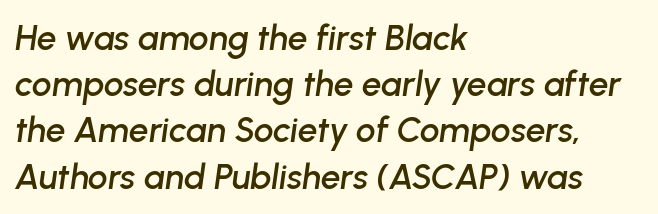
{"italic": "yes", "lean": "right", "slant_degrees": 8, "width": "normal", "stroke_contrast": "low", "x_height": "medium", "monospaced": "no", "underline": "no", "align": "left", "line_spacing": "normal", "line_spacing_ratio": 1.32, "letter_spacing": "normal", "letter_spacing_em": 0.0, "glyph_px": 35}
